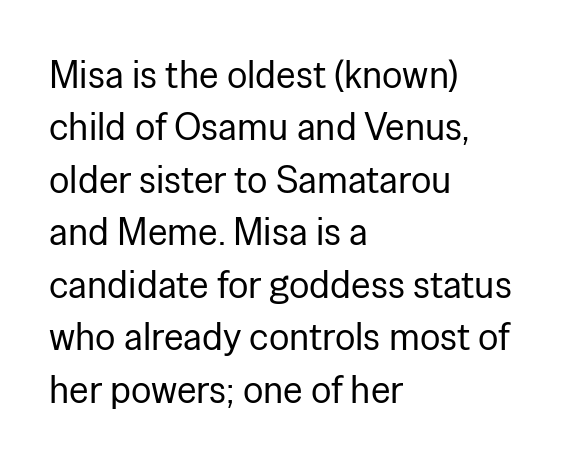
Q: Is the text bold? A: No.
Q: Is the text italic (slanted)? A: No, it is upright.
Q: Is the typeface a serif or a sans-serif typeface? A: Sans-serif.
Q: Is the text underlined? A: No.
Q: How is the paragraph aligned? A: Left-aligned.
Q: Is the spacing between letters normal or unusually wide? A: Normal.
Q: Is the spacing between lines tight, normal or loose? A: Normal.
Q: Width (condensed, normal, or wide)? A: Normal.
Q: Stroke contrast? A: Low.
Q: x-height? A: Medium.
Q: Monospaced? A: No.
